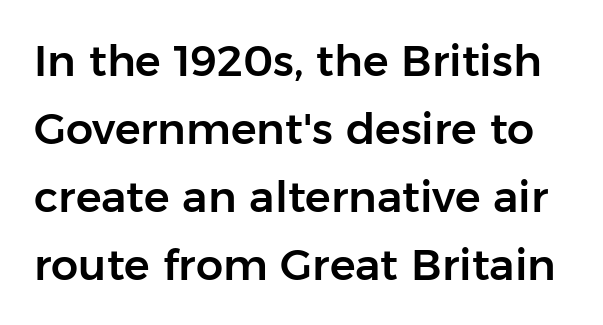
Reading down the column, the eye jumps a familiar distance to each next line. A clean baseline with only descenders dipping below it. A typesetter would call this proportional, since set widths differ per character. It's the straight-up-and-down kind of type. Honestly, the letter spacing is just normal — you wouldn't notice it.
